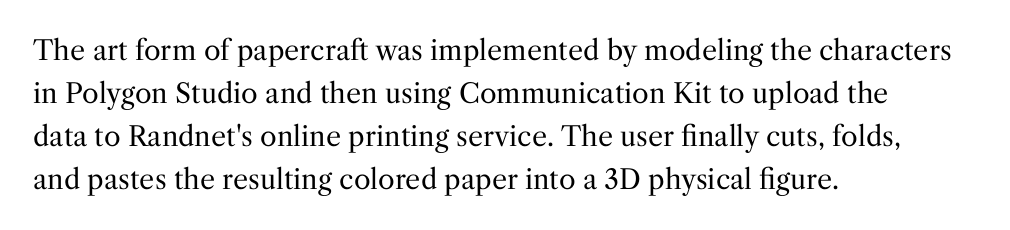
Q: Is the text bold? A: No.
Q: Is the text italic (slanted)? A: No, it is upright.
Q: Is the text underlined? A: No.
Q: How is the paragraph aligned? A: Left-aligned.
Q: Is the spacing between letters normal or unusually wide? A: Normal.
Q: Is the spacing between lines tight, normal or loose? A: Normal.
